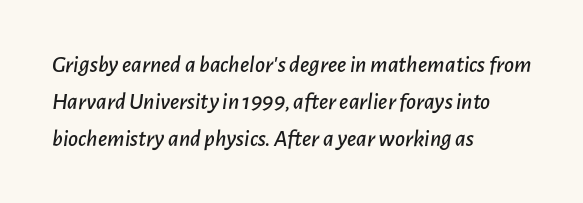
Q: Is the text italic (slanted)? A: Yes, it leans right by about 7 degrees.
Q: Is the text underlined? A: No.
Q: How is the paragraph aligned? A: Left-aligned.
Q: Is the spacing between letters normal or unusually wide? A: Normal.
Q: Is the spacing between lines tight, normal or loose? A: Normal.
